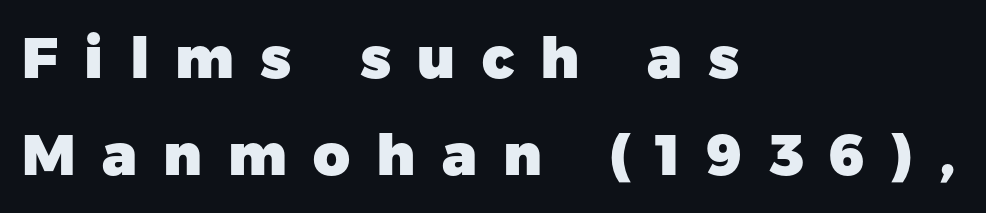
Emphasis by weight is at full strength: bold. The type family on display is of the sans-serif kind. Display-style spreading of the glyphs; the letterfit is very open. Any mark beneath the type? The region is blank.
